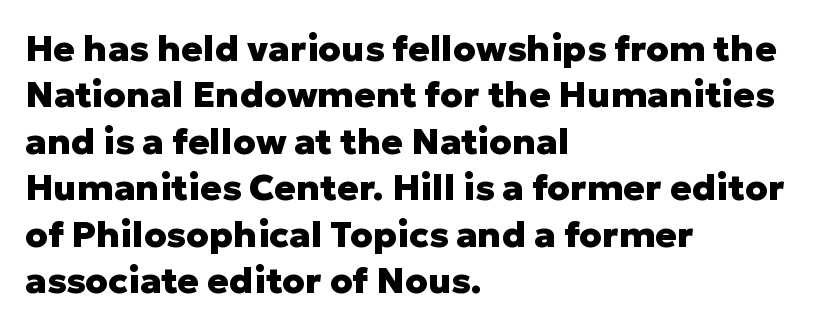
Is this a fixed-width face? No — the glyphs have proportional, varying widths. The passage shown is typeset with a sans-serif family. Descenders hang freely into open space. Normally led — the rows are evenly, conventionally spaced. Quick note: not italic, upright. Glyph-to-glyph distance matches everyday printed text.
